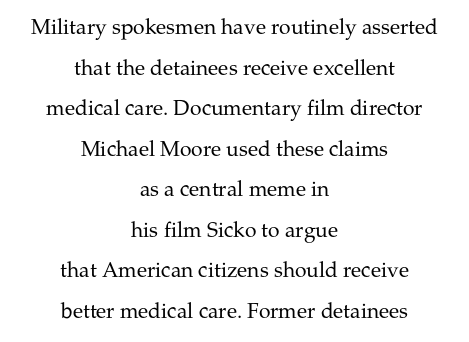
The image shows 21 px text type, upright; set centered, loose line spacing (1.93x), normal letter spacing, not underlined.
